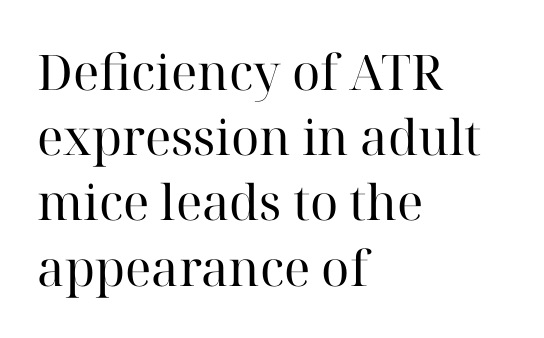
Q: Is the text bold? A: No.
Q: Is the text italic (slanted)? A: No, it is upright.
Q: Is the typeface a serif or a sans-serif typeface? A: Serif.
Q: Is the text underlined? A: No.
Q: How is the paragraph aligned? A: Left-aligned.
Q: Is the spacing between letters normal or unusually wide? A: Normal.
Q: Is the spacing between lines tight, normal or loose? A: Normal.
Q: Width (condensed, normal, or wide)? A: Normal.
Q: Stroke contrast? A: High.
Q: x-height? A: Medium.
Q: Monospaced? A: No.
